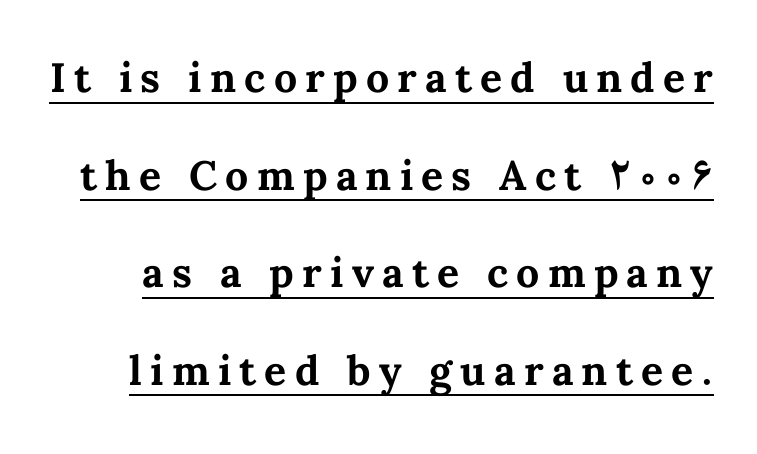
Its strokes are broad and dark, the hallmark of bold type. Characters remain perfectly vertical along every line. Honestly, the rows look like they've been pulled way apart. A typesetter would call this proportional, since set widths differ per character. The lettering is marked with a stroke running underneath it. Honestly, the letter spacing is so wide it's the main thing you notice.
